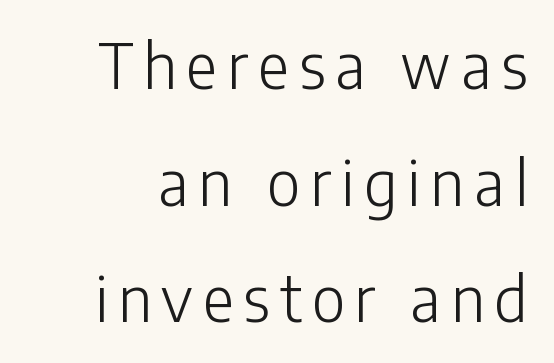
Think of a printed novel: that variable character pitch is what you see here. A typesetter would mark this as roman, not italic. The weight tops out at a normal text grade. The line-height multiplier appears high, well above default. Serif or sans? Sans — the stroke terminals are bare.
